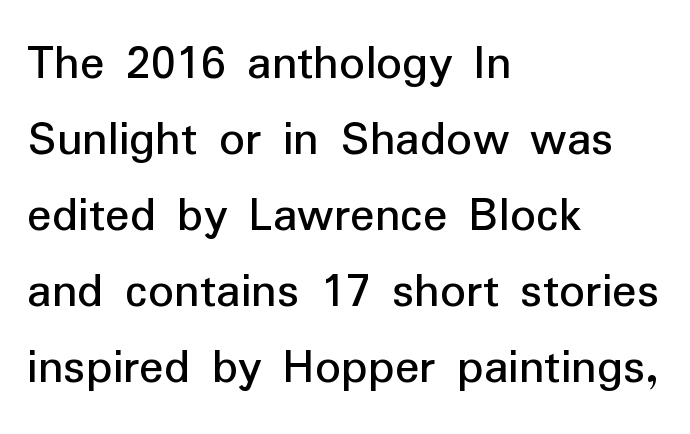
The image shows 51 px sans-serif type, upright; set left-aligned, normal line spacing (1.49x), normal letter spacing, not underlined; low stroke contrast and a medium x-height.
